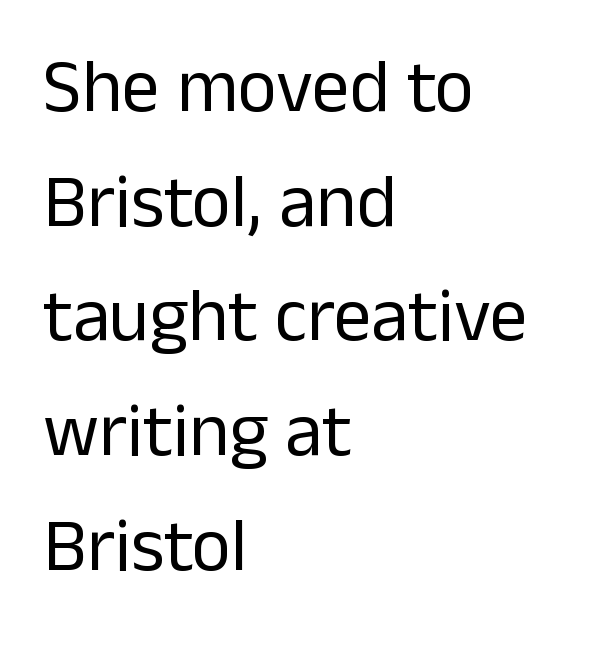
The image shows 75 px regular-weight sans-serif type, upright; set left-aligned, normal line spacing (1.53x), normal letter spacing, not underlined; low stroke contrast and a medium x-height.
